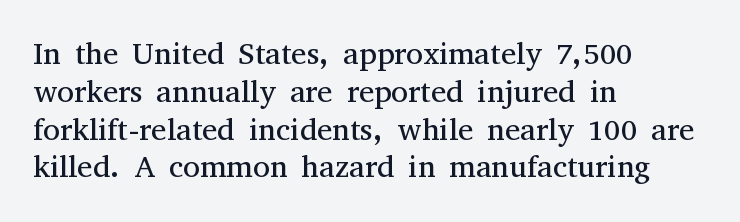
The image shows 31 px regular-weight serif type, upright; set left-aligned, line spacing 1.22x, normal letter spacing, not underlined; medium stroke contrast and a medium x-height.
